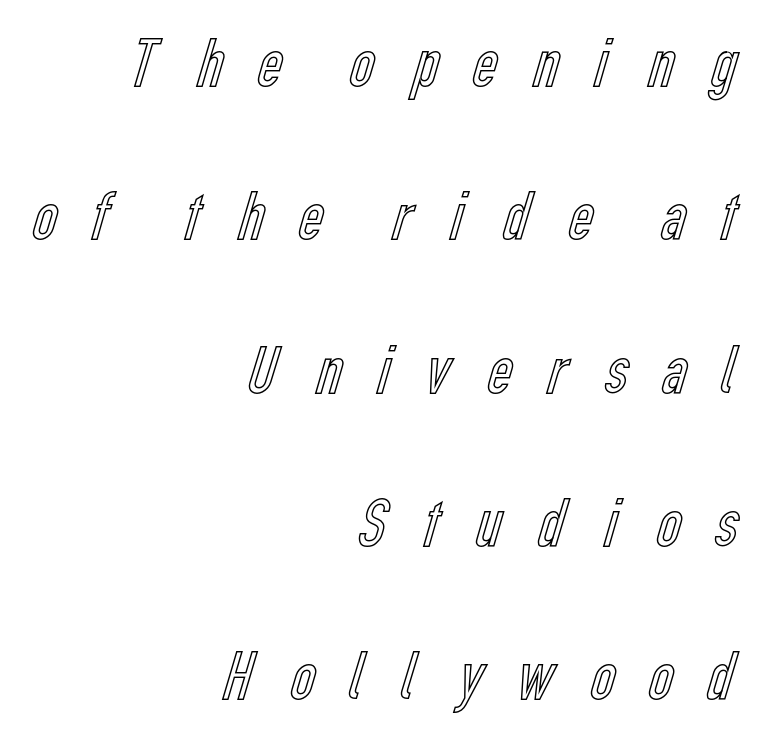
Q: Is the text italic (slanted)? A: Yes.
Q: Is the text underlined? A: No.
Q: How is the paragraph aligned? A: Right-aligned.
Q: Is the spacing between letters normal or unusually wide? A: Unusually wide.
Q: Is the spacing between lines tight, normal or loose? A: Loose.
Q: Width (condensed, normal, or wide)? A: Condensed.
Q: x-height? A: Medium.
Q: Monospaced? A: No.
